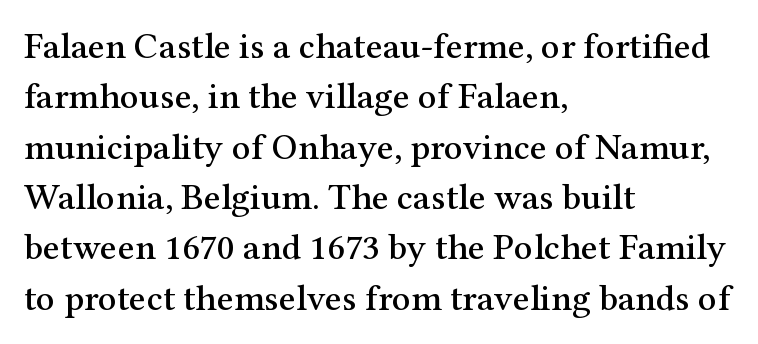
Looks like regular typesetting: each glyph gets only the width it needs. Tracking here is standard; glyphs follow each other at the usual distance. Alignment: flush left. A typesetter would call this leading conventional body-copy spacing. Examine the stroke ends and you'll spot serifs.
